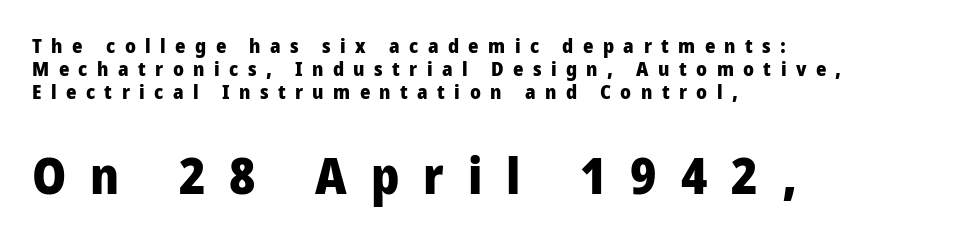
Q: Is the text bold? A: Yes.
Q: Is the text italic (slanted)? A: No, it is upright.
Q: Is the typeface a serif or a sans-serif typeface? A: Sans-serif.
Q: Is the text underlined? A: No.
Q: How is the paragraph aligned? A: Left-aligned.
Q: Is the spacing between letters normal or unusually wide? A: Unusually wide.
Q: Which block of text is set in a larger size, the first (top) or the second (bottom)? A: The second (bottom) one.
Q: Width (condensed, normal, or wide)? A: Condensed.
Q: Stroke contrast? A: Low.
Q: x-height? A: Large.
Q: Monospaced? A: No.
